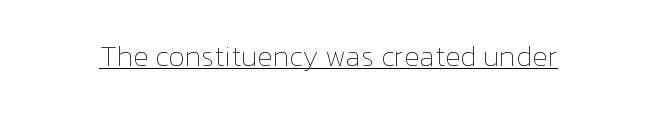
Q: Is the text bold? A: No.
Q: Is the text italic (slanted)? A: No, it is upright.
Q: Is the text underlined? A: Yes.
Q: Is the spacing between letters normal or unusually wide? A: Normal.
Q: Width (condensed, normal, or wide)? A: Normal.
Q: Stroke contrast? A: Low.
Q: x-height? A: Medium.
Q: Monospaced? A: No.
